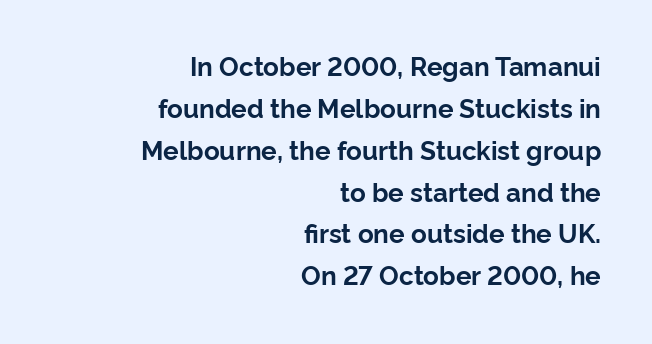
Q: Is the text bold? A: Yes.
Q: Is the text italic (slanted)? A: No, it is upright.
Q: Is the text underlined? A: No.
Q: How is the paragraph aligned? A: Right-aligned.
Q: Is the spacing between letters normal or unusually wide? A: Normal.
Q: Is the spacing between lines tight, normal or loose? A: Normal.
